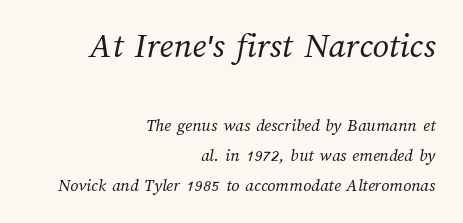
{"bold": "no", "weight": "regular", "width": "normal", "stroke_contrast": "medium", "x_height": "medium", "monospaced": "no", "underline": "no", "align": "right", "line_spacing": "normal", "line_spacing_ratio": 1.65, "letter_spacing": "normal", "letter_spacing_em": 0.0, "larger_block": "first", "size_ratio": 2.0, "glyph_px": 36}
